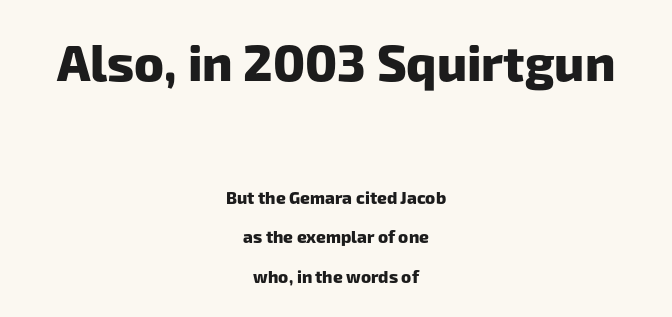
How heavy is the stroke? Heavy — this is a bold. The earlier block is typeset at a bigger size than the later block. Letter spacing: default. A typesetter would call this proportional, since set widths differ per character.
